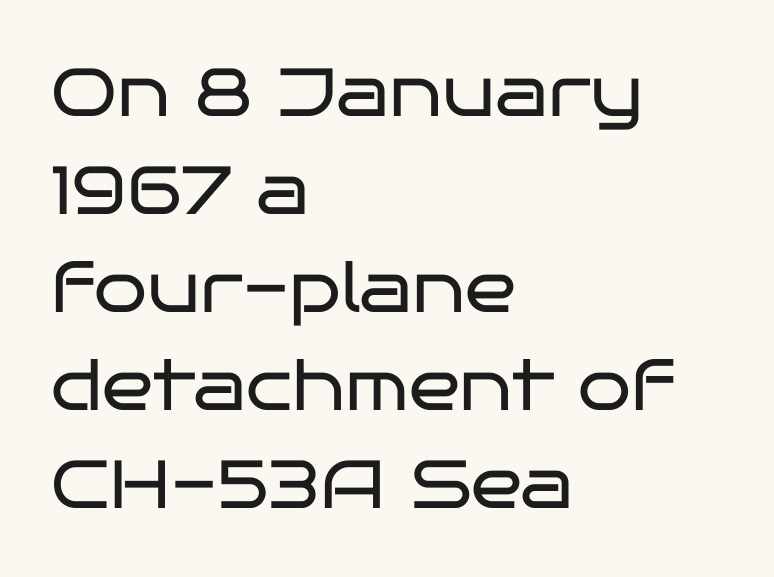
{"serif": "no", "italic": "no", "bold": "no", "weight": "regular", "width": "wide", "stroke_contrast": "low", "x_height": "large", "monospaced": "no", "underline": "no", "align": "left", "line_spacing": "normal", "line_spacing_ratio": 1.44, "letter_spacing": "normal", "letter_spacing_em": 0.0, "glyph_px": 68}
